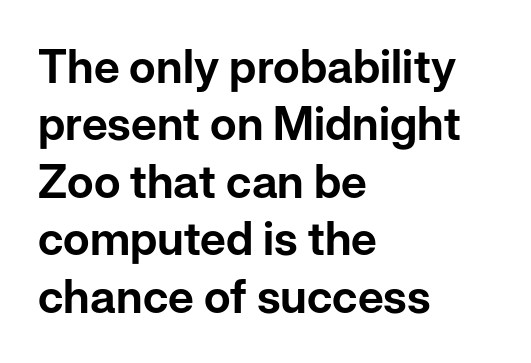
Baseline-to-baseline distance is the conventional proportion of letter height. The ragged edge is on the right, which tells us the setting is flush left. The foot of each line stays bare and open. Each letter's strokes conclude bluntly, with no projecting serifs. The passage shown has conventional tracking throughout.
